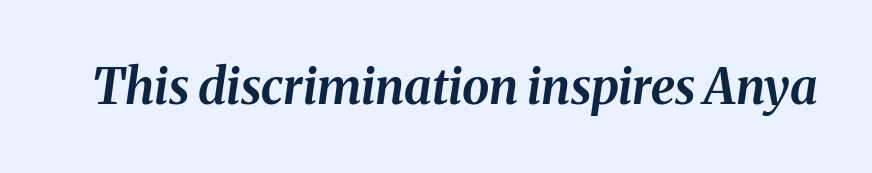
Q: Is the text bold? A: Yes.
Q: Is the text italic (slanted)? A: Yes, it leans right by about 8 degrees.
Q: Is the text underlined? A: No.
Q: Is the spacing between letters normal or unusually wide? A: Normal.
Q: Width (condensed, normal, or wide)? A: Normal.
Q: Stroke contrast? A: Medium.
Q: x-height? A: Medium.
Q: Monospaced? A: No.
